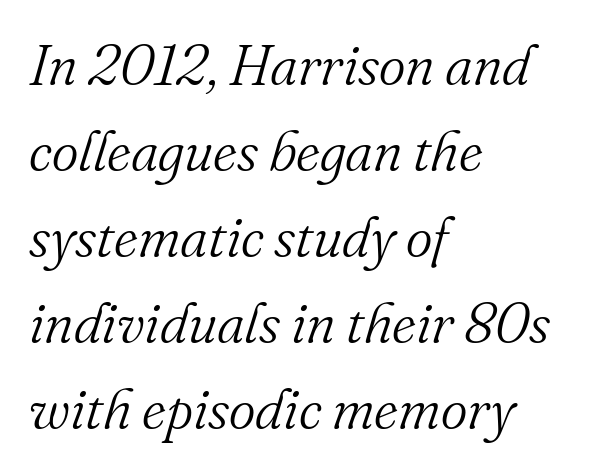
The image shows 57 px light serif type, italic (leaning right); set left-aligned, normal line spacing (1.51x), normal letter spacing, not underlined; medium stroke contrast and a small x-height.
